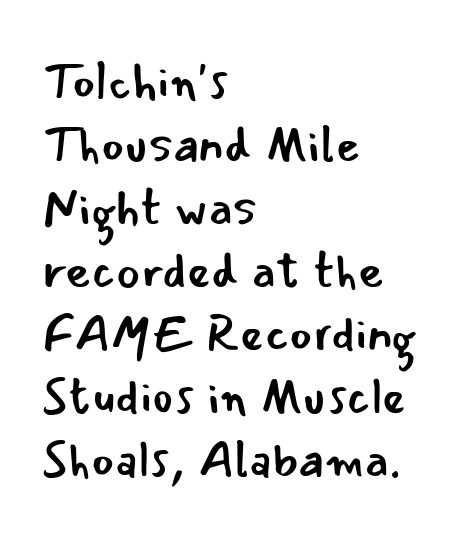
{"serif": "no", "italic": "no", "bold": "no", "weight": "regular", "width": "normal", "stroke_contrast": "low", "x_height": "small", "monospaced": "no", "underline": "no", "align": "left", "line_spacing": "normal", "line_spacing_ratio": 1.26, "letter_spacing": "normal", "letter_spacing_em": 0.0, "glyph_px": 50}
